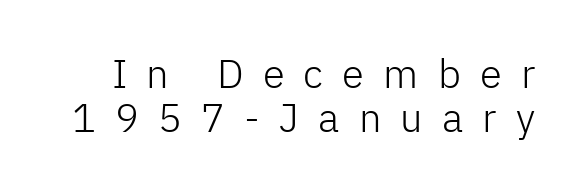
Honestly, there is no underline to notice here at all. The typeface has the unassuming heft of standard copy or less. You could not count columns in this text — the font is proportionally spaced. Unlike italic type, these characters show no tilt at all. The type family on display is of the sans-serif kind.
